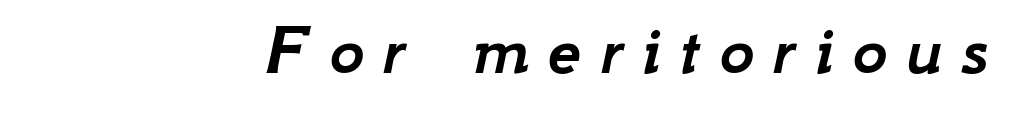
Here the glyphs are tracked loosely, breaking word shapes into spaced letters. Posture: slanted. Spacing verdict: proportional, widths tailored to each character. Has an underline been added? It has not.
